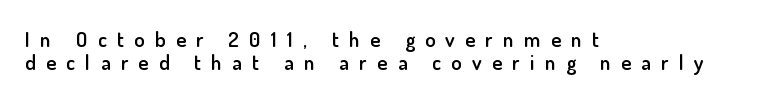
The image shows 21 px text type, upright; set left-aligned, tight line spacing (1.09x), unusually wide letter spacing (+0.49 em), not underlined.
